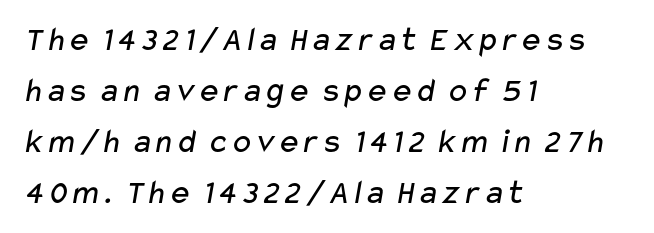
{"serif": "no", "bold": "no", "weight": "regular", "width": "wide", "stroke_contrast": "low", "x_height": "medium", "monospaced": "no", "underline": "no", "align": "left", "line_spacing": "normal", "line_spacing_ratio": 1.46, "letter_spacing": "normal", "letter_spacing_em": 0.0, "glyph_px": 35}
